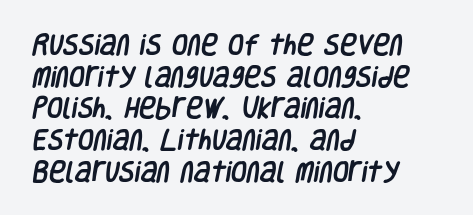
Horizontal alignment here is leftward, the default for most running prose. The line texture is even and compact thanks to regular tracking. Whoever set this chose a conventional vertical rhythm. Any mark beneath the type? The region is blank.
